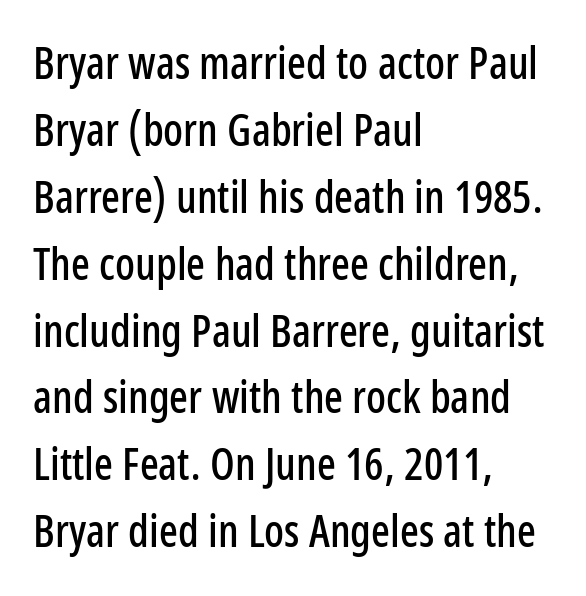
{"serif": "no", "italic": "no", "width": "condensed", "stroke_contrast": "low", "x_height": "medium", "monospaced": "no", "underline": "no", "align": "left", "line_spacing": "normal", "line_spacing_ratio": 1.52, "letter_spacing": "normal", "letter_spacing_em": 0.0, "glyph_px": 44}
